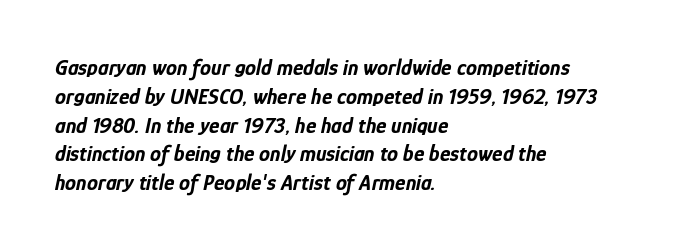
Look at the tracking — it's just the regular setting, nothing added. The gap between lines stays unmarked. These lines were composed using italics. Reading down the block, your eye returns to a fixed left position each line.
